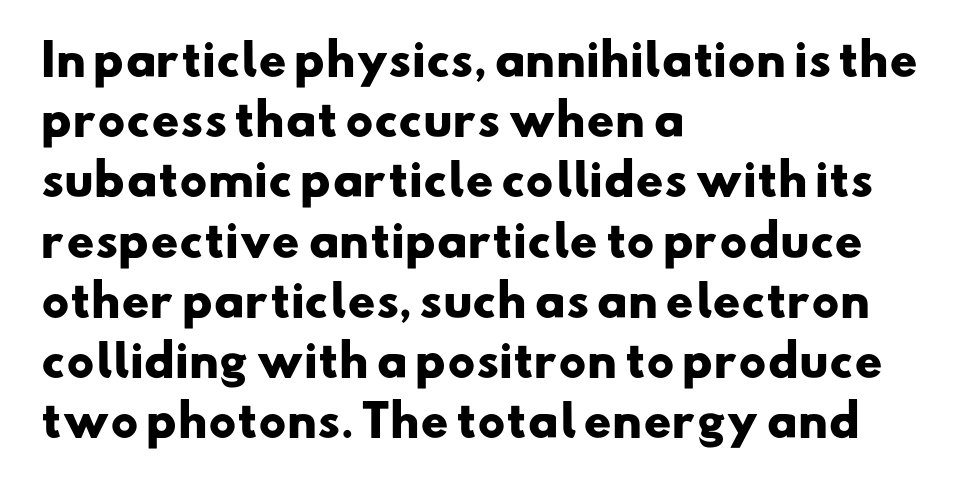
Q: Is the text bold? A: Yes.
Q: Is the typeface a serif or a sans-serif typeface? A: Sans-serif.
Q: Is the text underlined? A: No.
Q: How is the paragraph aligned? A: Left-aligned.
Q: Is the spacing between letters normal or unusually wide? A: Normal.
Q: Is the spacing between lines tight, normal or loose? A: Normal.
Q: Width (condensed, normal, or wide)? A: Wide.
Q: Stroke contrast? A: Low.
Q: x-height? A: Small.
Q: Monospaced? A: No.
